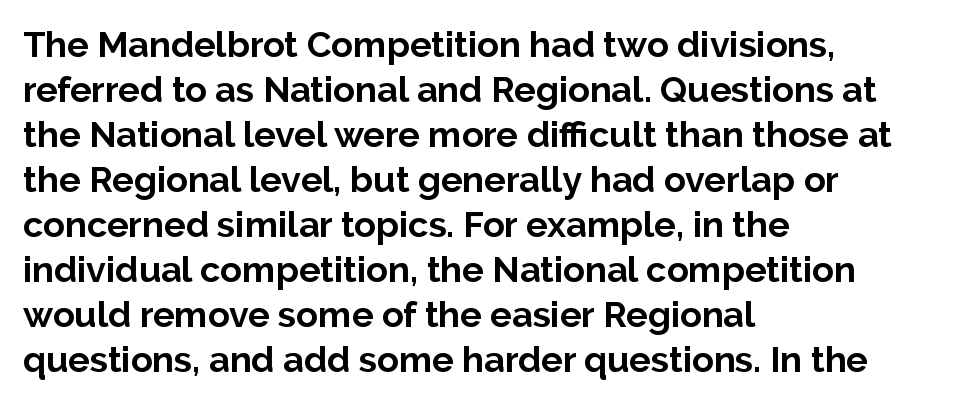
Q: Is the text bold? A: Yes.
Q: Is the text italic (slanted)? A: No, it is upright.
Q: Is the typeface a serif or a sans-serif typeface? A: Sans-serif.
Q: Is the text underlined? A: No.
Q: How is the paragraph aligned? A: Left-aligned.
Q: Is the spacing between letters normal or unusually wide? A: Normal.
Q: Is the spacing between lines tight, normal or loose? A: Normal.
Q: Width (condensed, normal, or wide)? A: Normal.
Q: Stroke contrast? A: Low.
Q: x-height? A: Medium.
Q: Monospaced? A: No.
